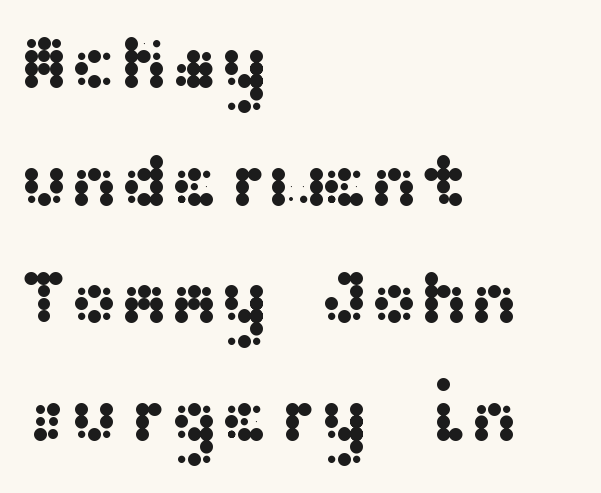
{"serif": "no", "italic": "no", "width": "wide", "stroke_contrast": "medium", "x_height": "medium", "underline": "no", "align": "left", "line_spacing": "normal", "line_spacing_ratio": 1.57, "letter_spacing": "normal", "letter_spacing_em": 0.0, "glyph_px": 75}
